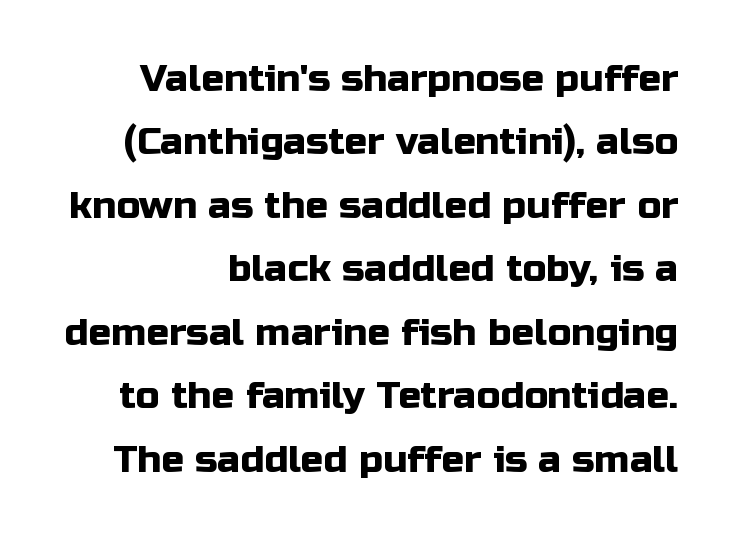
{"serif": "no", "italic": "no", "width": "normal", "stroke_contrast": "low", "x_height": "medium", "monospaced": "no", "underline": "no", "align": "right", "line_spacing": "normal", "line_spacing_ratio": 1.67, "letter_spacing": "normal", "letter_spacing_em": 0.0, "glyph_px": 38}
